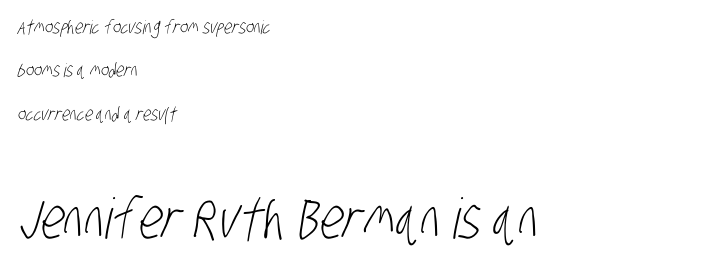
Q: Is the text bold? A: No.
Q: Is the typeface a serif or a sans-serif typeface? A: Sans-serif.
Q: Is the text underlined? A: No.
Q: How is the paragraph aligned? A: Left-aligned.
Q: Is the spacing between letters normal or unusually wide? A: Normal.
Q: Is the spacing between lines tight, normal or loose? A: Loose.
Q: Which block of text is set in a larger size, the first (top) or the second (bottom)? A: The second (bottom) one.
Q: Width (condensed, normal, or wide)? A: Condensed.
Q: Stroke contrast? A: Low.
Q: x-height? A: Large.
Q: Monospaced? A: No.
